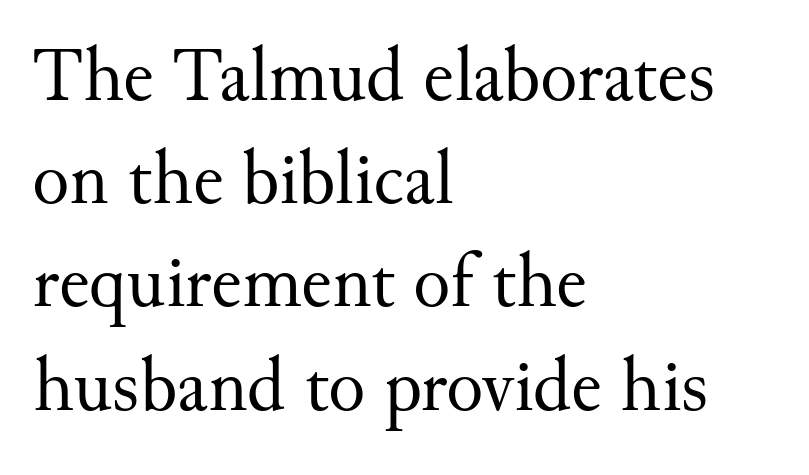
The image shows 77 px regular-weight serif type, upright; set left-aligned, normal line spacing (1.34x), normal letter spacing, not underlined; medium stroke contrast and a small x-height.
